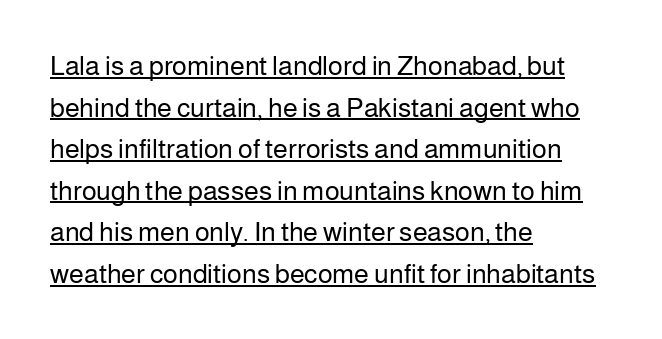
Q: Is the text bold? A: No.
Q: Is the text italic (slanted)? A: No, it is upright.
Q: Is the text underlined? A: Yes.
Q: How is the paragraph aligned? A: Left-aligned.
Q: Is the spacing between letters normal or unusually wide? A: Normal.
Q: Is the spacing between lines tight, normal or loose? A: Normal.
